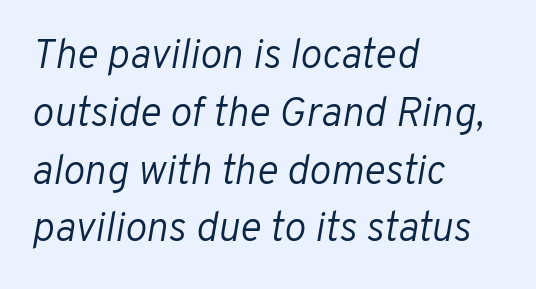
Q: Is the text bold? A: No.
Q: Is the text italic (slanted)? A: Yes, it leans right by about 10 degrees.
Q: Is the text underlined? A: No.
Q: How is the paragraph aligned? A: Left-aligned.
Q: Is the spacing between letters normal or unusually wide? A: Normal.
Q: Is the spacing between lines tight, normal or loose? A: Normal.
Q: Width (condensed, normal, or wide)? A: Normal.
Q: Stroke contrast? A: Low.
Q: x-height? A: Medium.
Q: Monospaced? A: No.
